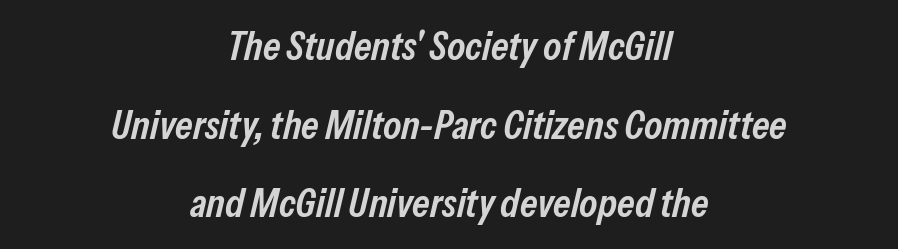
Summary of vertical rhythm: relaxed, with wide interline spacing. Varying glyph widths throughout — classic text-font behaviour. Teacher's note: observe the equal gaps on both sides — that is centered alignment. A clean baseline with only descenders dipping below it. Words appear dense and cohesive because spacing is normal.
